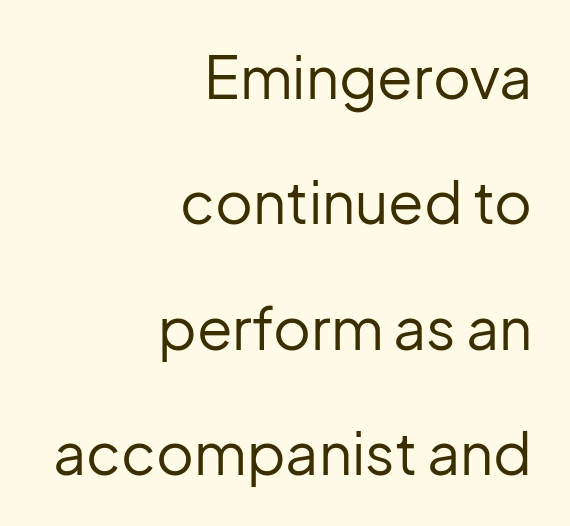
Q: Is the text bold? A: No.
Q: Is the text italic (slanted)? A: No, it is upright.
Q: Is the typeface a serif or a sans-serif typeface? A: Sans-serif.
Q: Is the text underlined? A: No.
Q: How is the paragraph aligned? A: Right-aligned.
Q: Is the spacing between letters normal or unusually wide? A: Normal.
Q: Is the spacing between lines tight, normal or loose? A: Loose.
Q: Width (condensed, normal, or wide)? A: Normal.
Q: Stroke contrast? A: Low.
Q: x-height? A: Medium.
Q: Monospaced? A: No.
